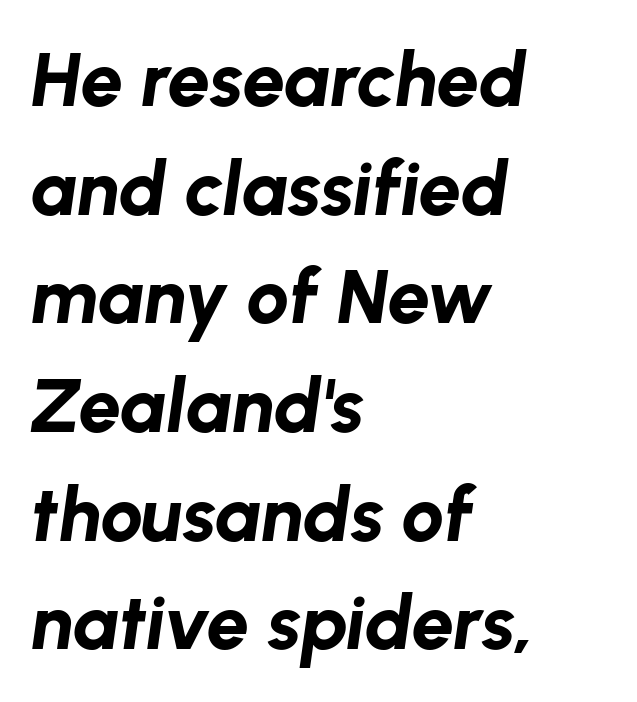
{"italic": "yes", "lean": "right", "slant_degrees": 8, "bold": "yes", "weight": "bold", "width": "normal", "stroke_contrast": "low", "x_height": "medium", "monospaced": "no", "underline": "no", "align": "left", "line_spacing": "normal", "line_spacing_ratio": 1.43, "letter_spacing": "normal", "letter_spacing_em": 0.0, "glyph_px": 76}
